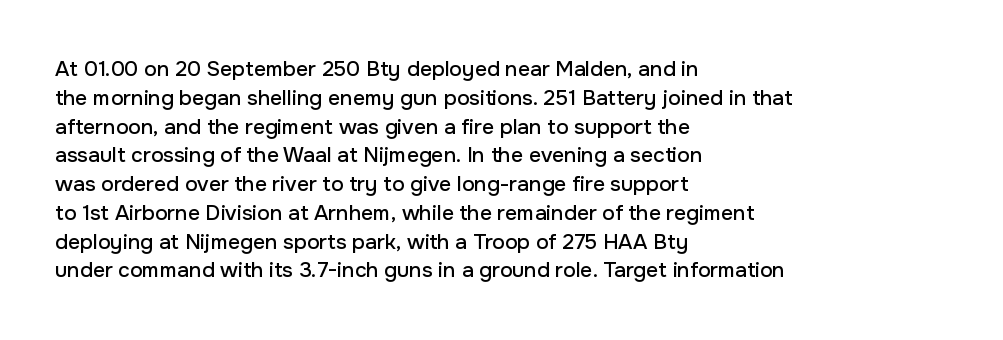
Q: Is the text italic (slanted)? A: No, it is upright.
Q: Is the text underlined? A: No.
Q: How is the paragraph aligned? A: Left-aligned.
Q: Is the spacing between letters normal or unusually wide? A: Normal.
Q: Is the spacing between lines tight, normal or loose? A: Normal.
